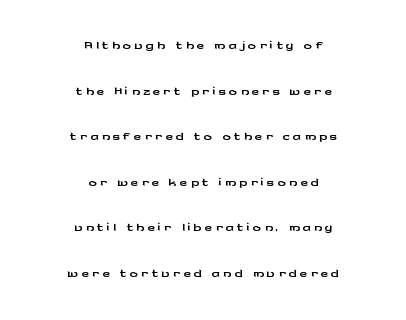
{"italic": "no", "underline": "no", "align": "center", "line_spacing": "loose", "line_spacing_ratio": 2.17, "glyph_px": 21}
